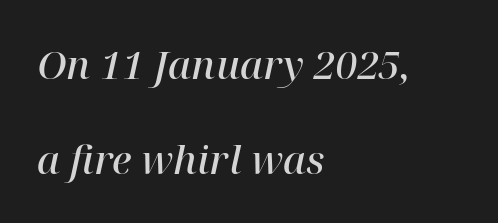
{"serif": "yes", "italic": "yes", "lean": "right", "slant_degrees": 12, "bold": "semi", "weight": "semibold", "width": "normal", "stroke_contrast": "high", "x_height": "medium", "monospaced": "no", "underline": "no", "align": "left", "line_spacing": "loose", "line_spacing_ratio": 2.43, "letter_spacing": "normal", "letter_spacing_em": 0.0, "glyph_px": 39}
